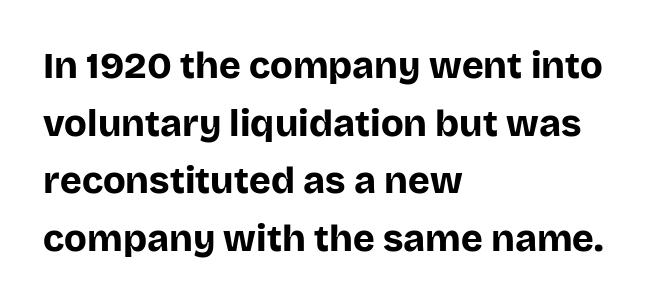
Q: Is the text bold? A: Yes.
Q: Is the text italic (slanted)? A: No, it is upright.
Q: Is the typeface a serif or a sans-serif typeface? A: Sans-serif.
Q: Is the text underlined? A: No.
Q: How is the paragraph aligned? A: Left-aligned.
Q: Is the spacing between letters normal or unusually wide? A: Normal.
Q: Is the spacing between lines tight, normal or loose? A: Normal.
Q: Width (condensed, normal, or wide)? A: Normal.
Q: Stroke contrast? A: Low.
Q: x-height? A: Large.
Q: Monospaced? A: No.
